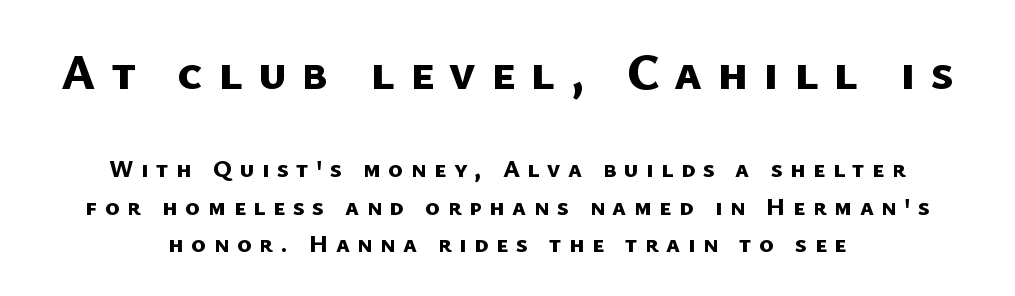
{"serif": "no", "bold": "yes", "weight": "bold", "width": "normal", "stroke_contrast": "low", "x_height": "medium", "monospaced": "no", "underline": "no", "align": "center", "line_spacing": "normal", "line_spacing_ratio": 1.49, "letter_spacing": "wide", "letter_spacing_em": 0.3, "larger_block": "first", "size_ratio": 2.0, "glyph_px": 50}
